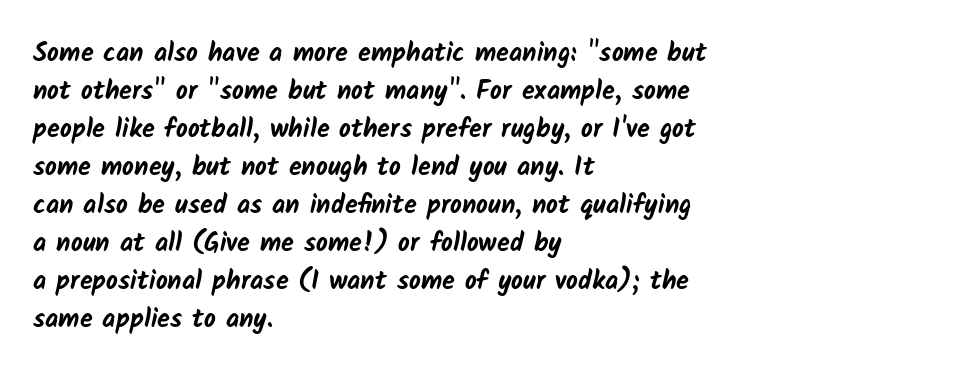
{"bold": "yes", "underline": "no", "align": "left", "line_spacing": "normal", "line_spacing_ratio": 1.46, "letter_spacing": "normal", "letter_spacing_em": 0.0, "glyph_px": 26}
